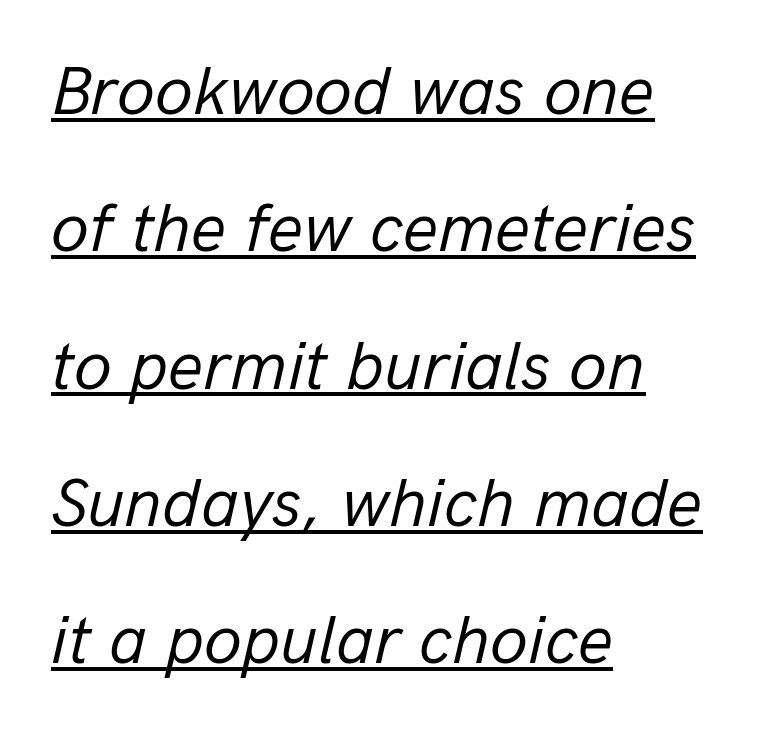
The image shows 69 px regular-weight type, italic (leaning right); set left-aligned, loose line spacing (1.99x), normal letter spacing, underlined; low stroke contrast and a medium x-height.
